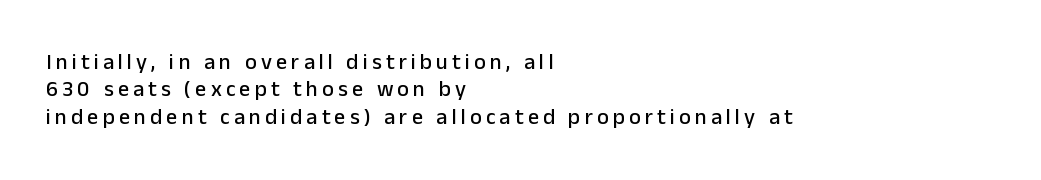
Each row of text sits above clean, open space. These lines were composed using upright roman letters. The typesetter chose a ragged-right arrangement here. Baseline-to-baseline distance is the conventional proportion of letter height.
